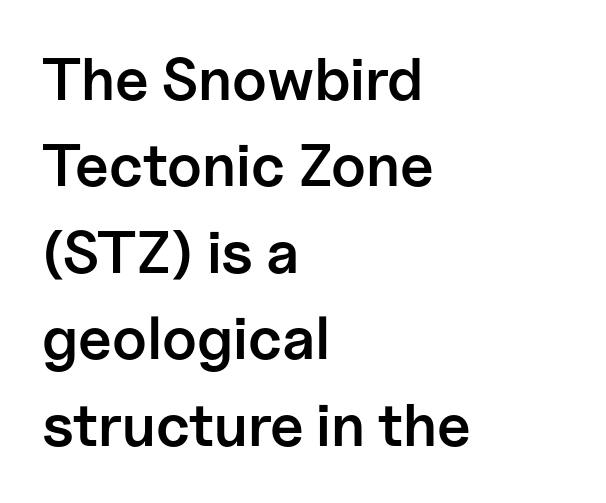
Q: Is the text bold? A: Semi-bold.
Q: Is the text italic (slanted)? A: No, it is upright.
Q: Is the typeface a serif or a sans-serif typeface? A: Sans-serif.
Q: Is the text underlined? A: No.
Q: How is the paragraph aligned? A: Left-aligned.
Q: Is the spacing between letters normal or unusually wide? A: Normal.
Q: Is the spacing between lines tight, normal or loose? A: Normal.
Q: Width (condensed, normal, or wide)? A: Normal.
Q: Stroke contrast? A: Low.
Q: x-height? A: Medium.
Q: Monospaced? A: No.
